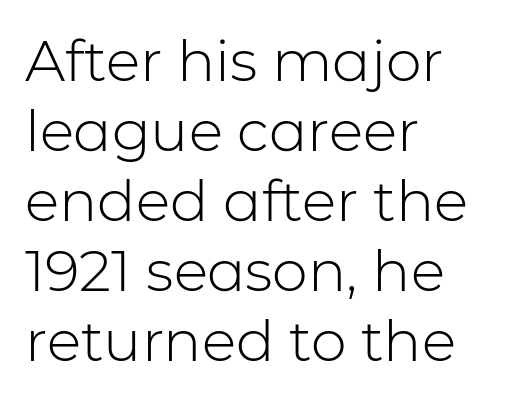
A light-to-regular cut is what we see here. Check the space under the baseline: it is left empty. Every character sits straight up, as roman type does. There is no visible air inserted between adjacent glyphs. Horizontal alignment here is leftward, the default for most running prose. No feet cap the strokes, marking this as sans-serif type.
